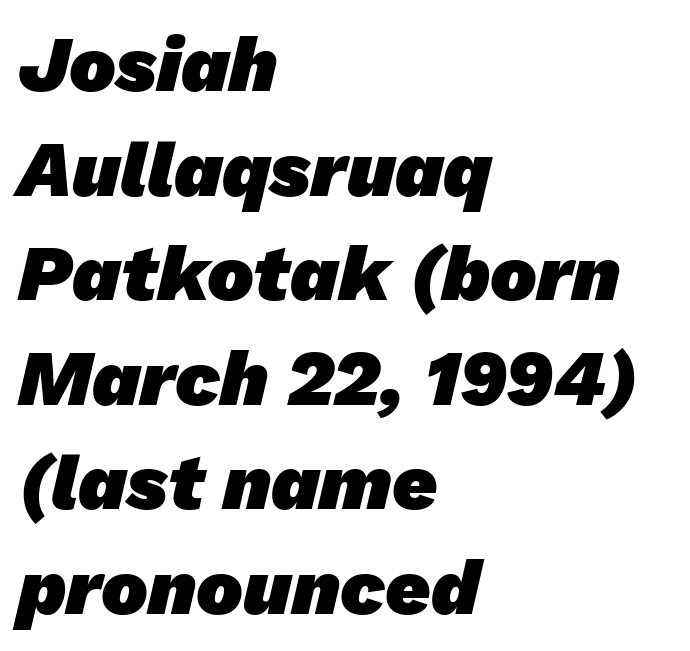
{"serif": "no", "bold": "yes", "weight": "heavy", "width": "normal", "stroke_contrast": "low", "x_height": "medium", "monospaced": "no", "underline": "no", "align": "left", "line_spacing": "normal", "line_spacing_ratio": 1.34, "letter_spacing": "normal", "letter_spacing_em": 0.0, "glyph_px": 78}
